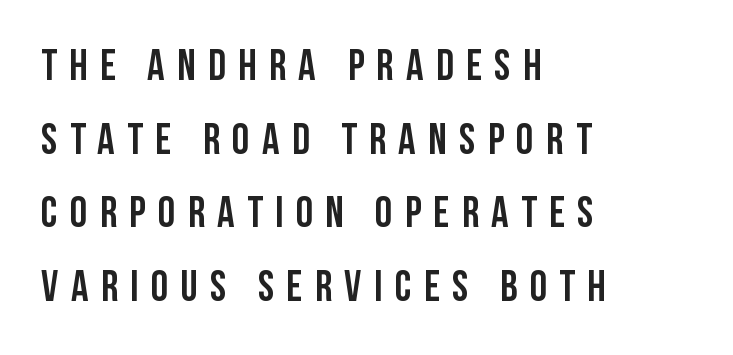
{"serif": "no", "italic": "no", "width": "condensed", "stroke_contrast": "low", "x_height": "large", "monospaced": "no", "underline": "no", "align": "left", "line_spacing_ratio": 1.71, "letter_spacing": "wide", "letter_spacing_em": 0.29, "glyph_px": 43}
